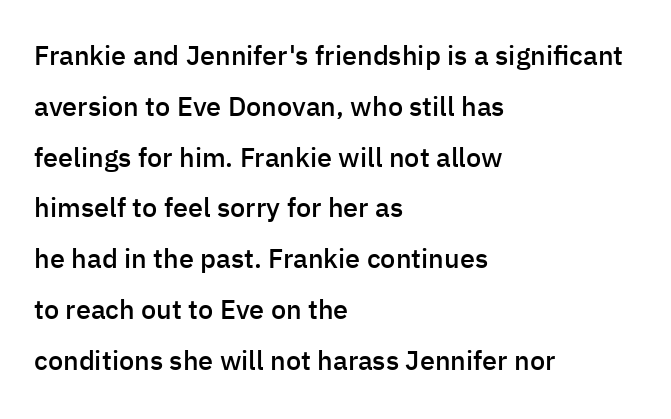
{"italic": "no", "bold": "semi", "underline": "no", "align": "left", "line_spacing_ratio": 1.88, "letter_spacing": "normal", "letter_spacing_em": 0.0, "glyph_px": 27}
